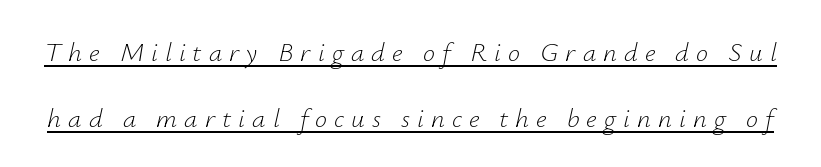
Q: Is the text bold? A: No.
Q: Is the text italic (slanted)? A: Yes, it leans right by about 12 degrees.
Q: Is the text underlined? A: Yes.
Q: Is the spacing between letters normal or unusually wide? A: Unusually wide.
Q: Is the spacing between lines tight, normal or loose? A: Loose.
